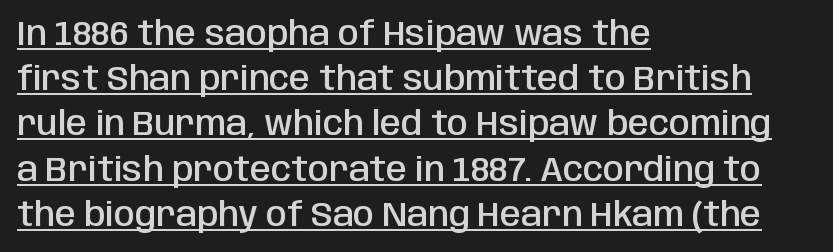
Compared with typical paragraphs, the rows here are spaced about the same. A typesetter would call this proportional, since set widths differ per character. To sum up the face: it is a sans, with no serifs. A typographer would call this underscored text. If you drew a line through each stem, it would be perfectly vertical.
